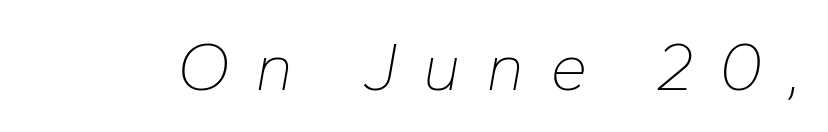
The image shows 68 px thin type, italic (leaning right); set unusually wide letter spacing (+0.37 em), not underlined; low stroke contrast and a medium x-height.
